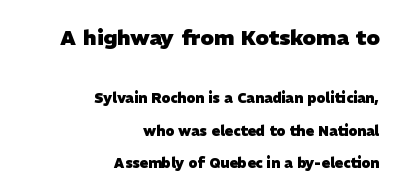
The earlier block is typeset at a bigger size than the later block. This rendering features lettering with no underline. Students, observe: this is what heavily led, spacious text looks like. The rag falls on the left side of this text block. The rendering keeps characters at their native spacing.
